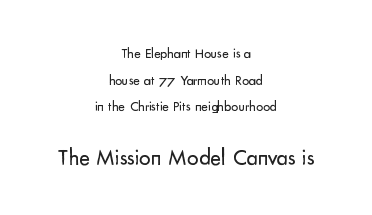
This rendering uses center alignment, leaving both contours irregular but symmetric. A typesetter would mark this as roman, not italic. Between these two stacked blocks, the lower one wins on size. These lines keep a tight, regular rhythm from letter to letter. The strip under each line holds only bare page. Widely set lines give the paragraph a tall, airy silhouette.
